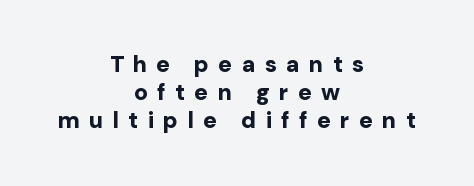
{"italic": "no", "bold": "yes", "underline": "no", "align": "center", "line_spacing_ratio": 1.22, "letter_spacing": "wide", "letter_spacing_em": 0.4, "glyph_px": 23}
